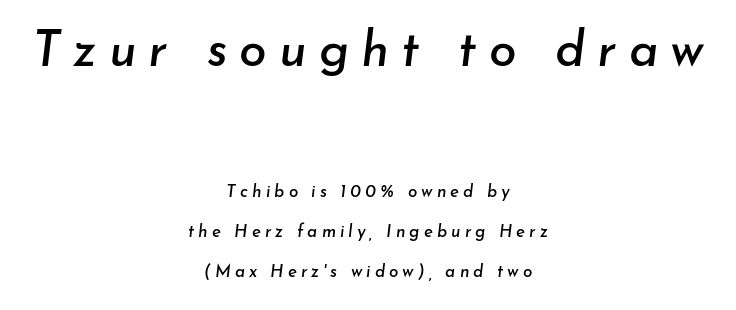
The image shows 50 px text type, italic (leaning right); set centered, loose line spacing (2.33x), unusually wide letter spacing (+0.24 em), not underlined; the first (top) block is 2.94x larger; low stroke contrast and a small x-height.
